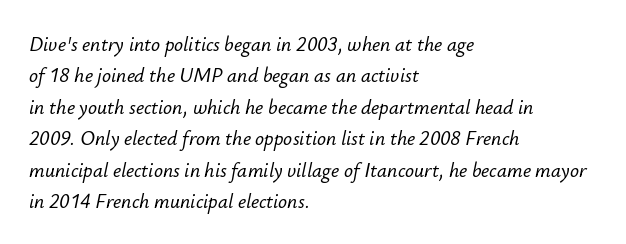
{"italic": "yes", "lean": "right", "slant_degrees": 12, "underline": "no", "align": "left", "line_spacing": "normal", "line_spacing_ratio": 1.57, "letter_spacing": "normal", "letter_spacing_em": 0.0, "glyph_px": 20}
